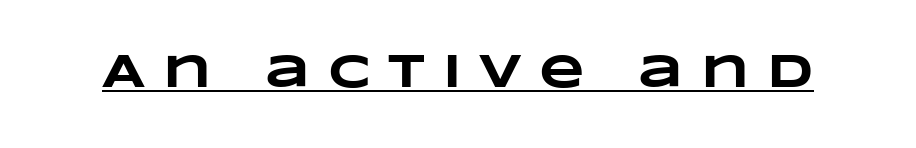
Q: Is the text bold? A: Yes.
Q: Is the text underlined? A: Yes.
Q: Is the spacing between letters normal or unusually wide? A: Unusually wide.
Q: Width (condensed, normal, or wide)? A: Wide.
Q: Stroke contrast? A: Low.
Q: x-height? A: Large.
Q: Monospaced? A: No.
